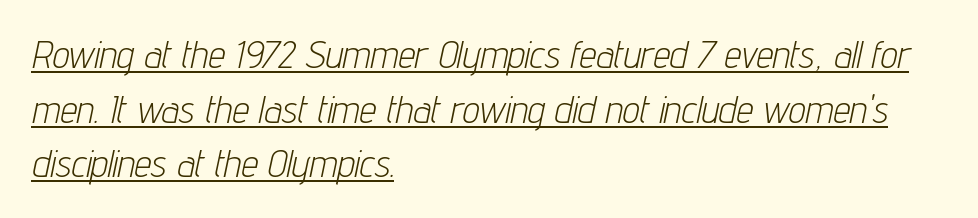
The image shows 38 px light, condensed type, italic (leaning right); set left-aligned, normal line spacing (1.44x), normal letter spacing, underlined; low stroke contrast and a medium x-height.
